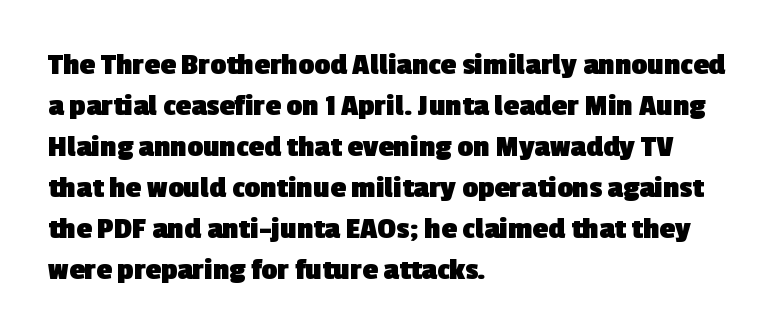
The image shows 31 px heavy sans-serif type; set left-aligned, normal line spacing (1.32x), normal letter spacing, not underlined; a medium x-height.
